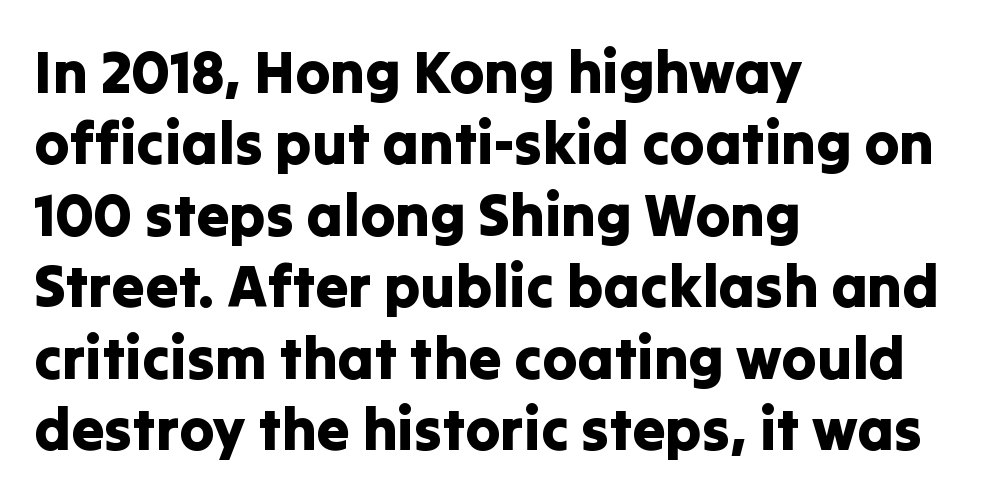
Q: Is the text italic (slanted)? A: No, it is upright.
Q: Is the typeface a serif or a sans-serif typeface? A: Sans-serif.
Q: Is the text underlined? A: No.
Q: How is the paragraph aligned? A: Left-aligned.
Q: Is the spacing between letters normal or unusually wide? A: Normal.
Q: Width (condensed, normal, or wide)? A: Normal.
Q: Stroke contrast? A: Low.
Q: x-height? A: Medium.
Q: Monospaced? A: No.
